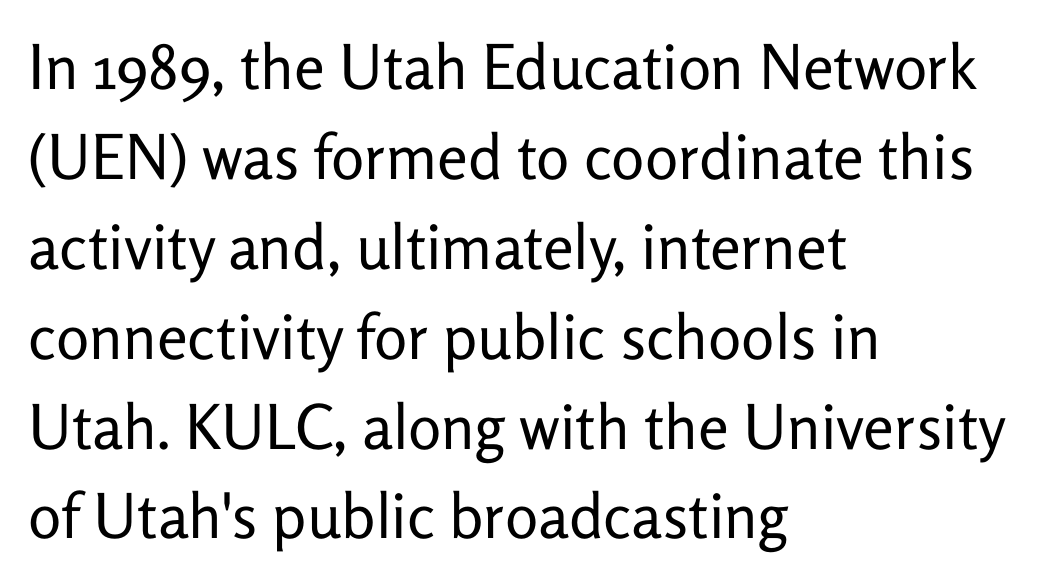
Each word holds together tightly as a unit, with standard inter-letter gaps. Each letter's strokes conclude bluntly, with no projecting serifs. The cut favours lightness, reaching ordinary text weight at its darkest. Do the characters align in a grid? No, the font is proportional.
